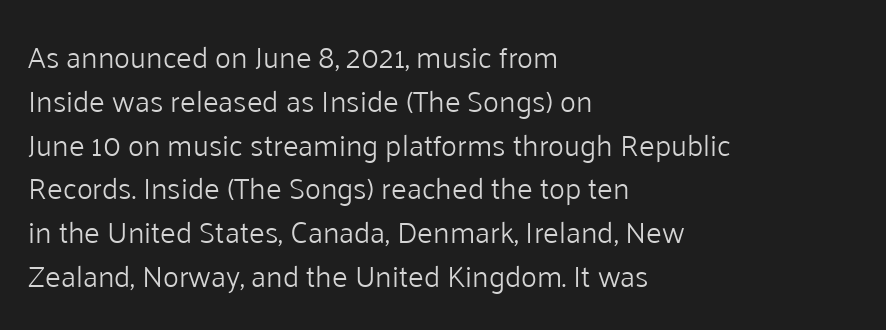
The image shows 30 px light sans-serif type, upright; set left-aligned, normal line spacing (1.46x), normal letter spacing, not underlined; low stroke contrast and a medium x-height.
